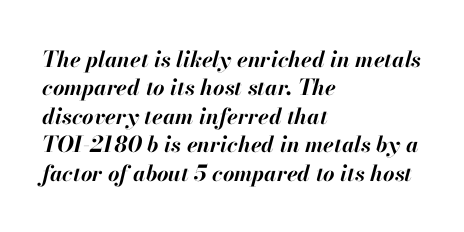
{"italic": "yes", "lean": "right", "slant_degrees": 13, "bold": "yes", "underline": "no", "align": "left", "line_spacing": "normal", "line_spacing_ratio": 1.29, "letter_spacing": "normal", "letter_spacing_em": 0.0, "glyph_px": 22}
